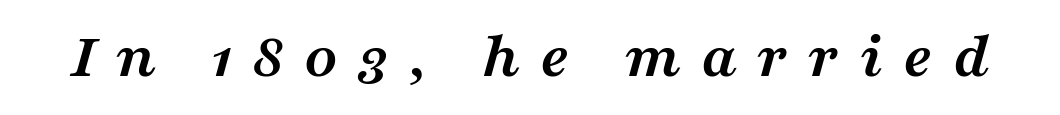
In terms of posture, this sample is oblique. Emphasis by weight is at full strength: bold. Letters rest on an invisible, unmarked baseline. Between one letter and the next there's a generous, obvious gap. Is this a fixed-width face? No — the glyphs have proportional, varying widths.
